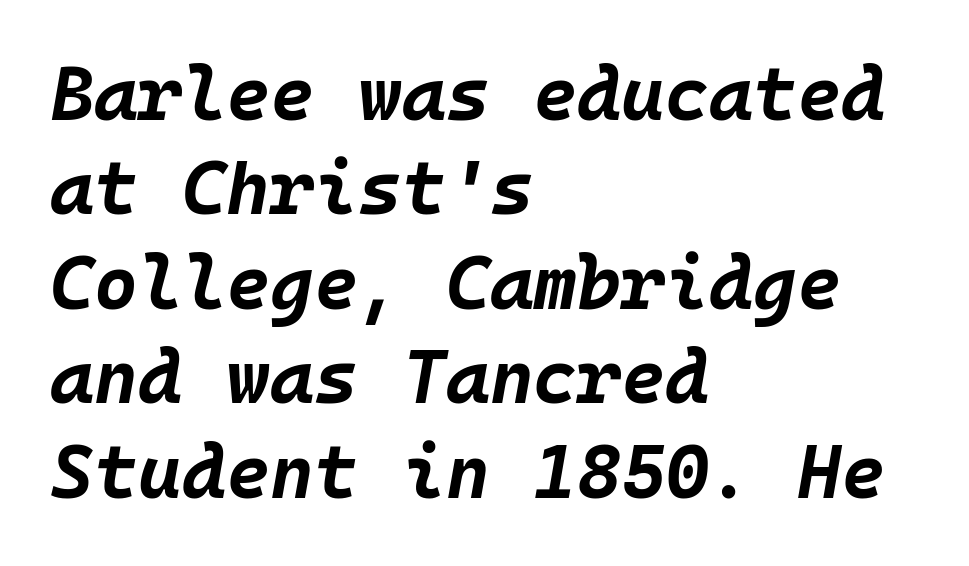
The image shows 75 px bold type, italic (leaning right), monospaced; set left-aligned, normal line spacing (1.26x), normal letter spacing, not underlined; low stroke contrast and a large x-height.
